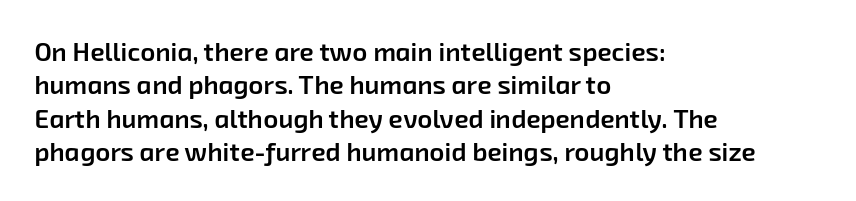
Q: Is the text bold? A: Semi-bold.
Q: Is the text underlined? A: No.
Q: How is the paragraph aligned? A: Left-aligned.
Q: Is the spacing between letters normal or unusually wide? A: Normal.
Q: Is the spacing between lines tight, normal or loose? A: Normal.
